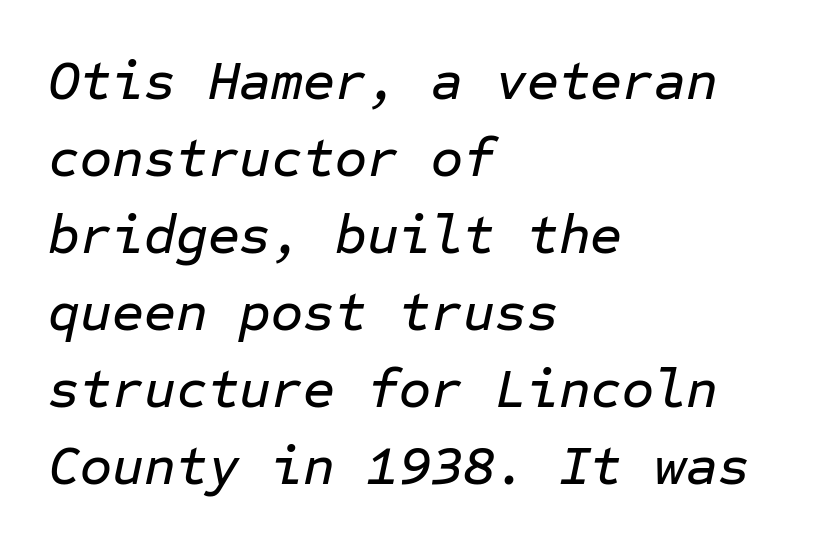
The image shows 55 px text type, italic (leaning right), monospaced; set left-aligned, normal line spacing (1.4x), normal letter spacing, not underlined; low stroke contrast and a medium x-height.
